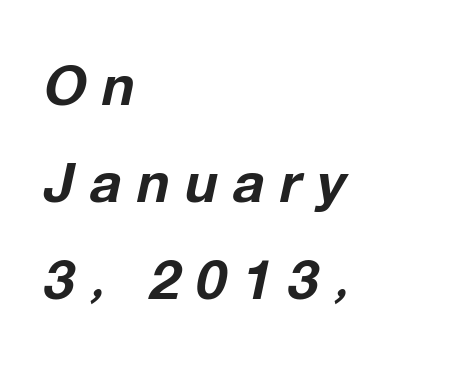
The image shows 55 px bold type, italic (leaning right); set left-aligned, line spacing 1.76x, unusually wide letter spacing (+0.28 em), not underlined; low stroke contrast and a medium x-height.
